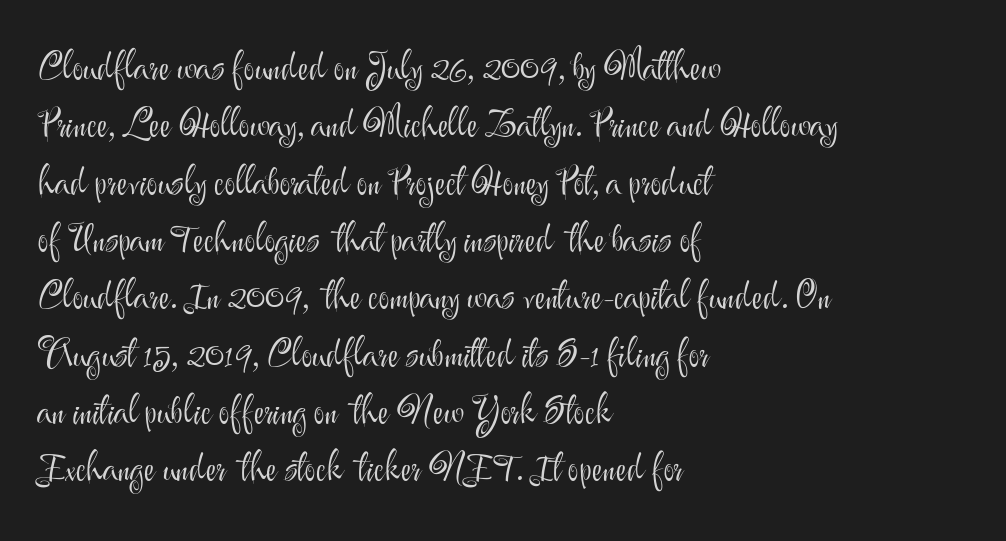
The image shows 37 px light sans-serif type; set left-aligned, normal line spacing (1.55x), normal letter spacing, not underlined; medium stroke contrast and a small x-height.
